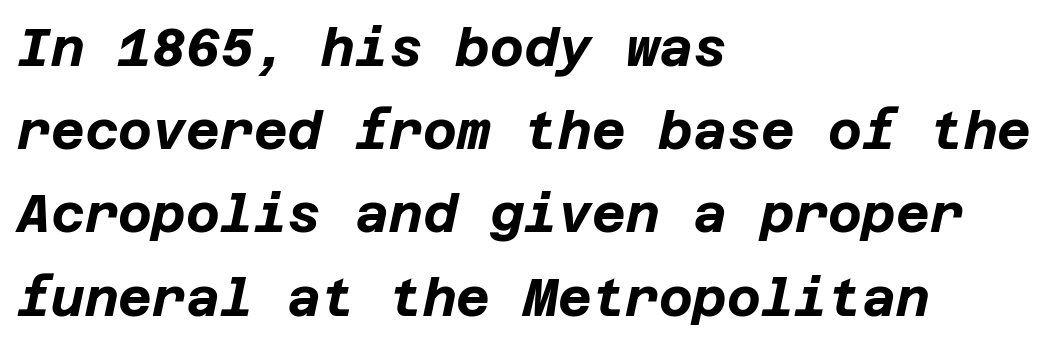
The image shows 52 px bold type, italic (leaning right); set left-aligned, normal line spacing (1.6x), normal letter spacing, not underlined; low stroke contrast and a large x-height.
